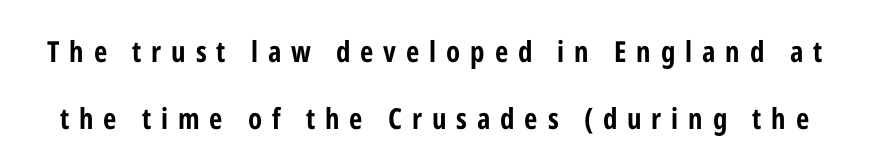
{"serif": "no", "italic": "no", "bold": "yes", "weight": "bold", "width": "condensed", "stroke_contrast": "low", "x_height": "medium", "monospaced": "no", "underline": "no", "line_spacing": "loose", "line_spacing_ratio": 2.31, "letter_spacing": "wide", "letter_spacing_em": 0.34, "glyph_px": 29}
